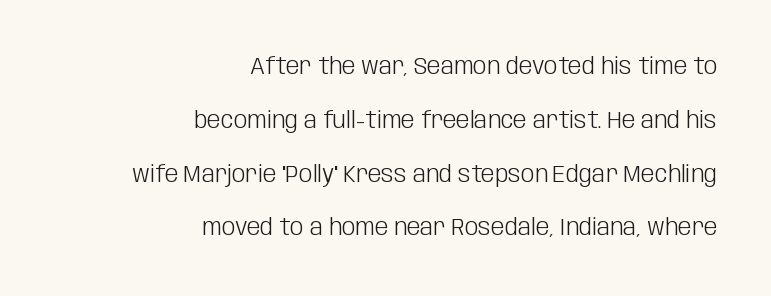
The image shows 24 px text type, upright; set right-aligned, loose line spacing (2.24x), normal letter spacing, not underlined.
